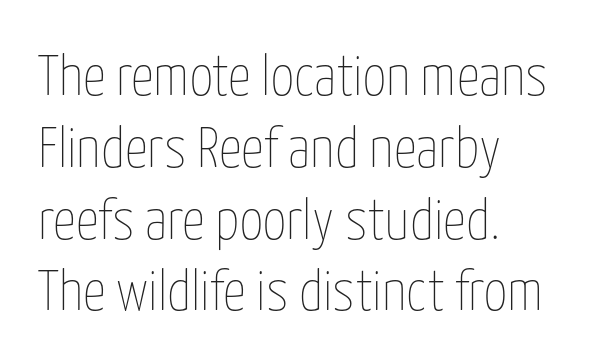
{"italic": "no", "bold": "no", "weight": "thin", "width": "condensed", "stroke_contrast": "low", "x_height": "medium", "monospaced": "no", "underline": "no", "align": "left", "line_spacing": "normal", "line_spacing_ratio": 1.26, "letter_spacing": "normal", "letter_spacing_em": 0.0, "glyph_px": 57}
